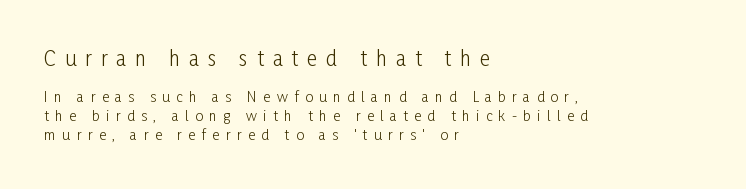
{"italic": "no", "bold": "no", "underline": "no", "align": "left", "line_spacing": "normal", "line_spacing_ratio": 1.36, "letter_spacing": "wide", "letter_spacing_em": 0.45, "larger_block": "first", "size_ratio": 1.43, "glyph_px": 20}
